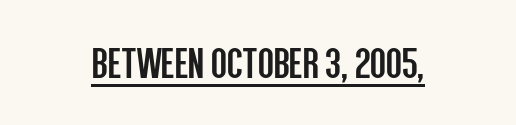
{"serif": "no", "italic": "no", "bold": "no", "weight": "regular", "width": "condensed", "stroke_contrast": "low", "x_height": "large", "monospaced": "no", "underline": "yes", "letter_spacing": "normal", "letter_spacing_em": 0.0, "glyph_px": 46}
